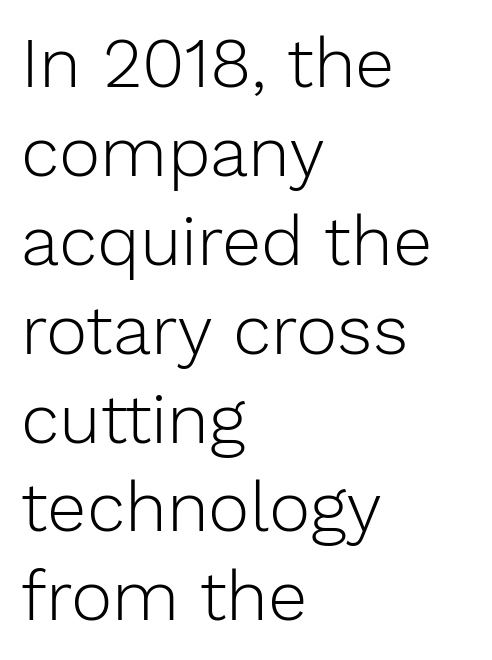
Each row of text sits above clean, open space. Is this a sans? Yes — the strokes have no serifs. Casual observation: everything's shoved over to the left. Looks like regular typesetting: each glyph gets only the width it needs. Notice how descenders clear the ascenders below comfortably — that's standard leading.
